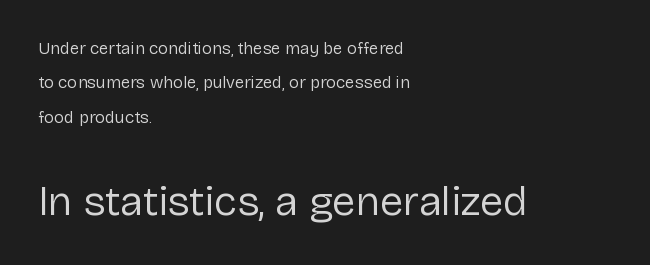
Q: Is the text bold? A: No.
Q: Is the text italic (slanted)? A: No, it is upright.
Q: Is the typeface a serif or a sans-serif typeface? A: Sans-serif.
Q: Is the text underlined? A: No.
Q: How is the paragraph aligned? A: Left-aligned.
Q: Is the spacing between letters normal or unusually wide? A: Normal.
Q: Is the spacing between lines tight, normal or loose? A: Loose.
Q: Which block of text is set in a larger size, the first (top) or the second (bottom)? A: The second (bottom) one.
Q: Width (condensed, normal, or wide)? A: Normal.
Q: Stroke contrast? A: Low.
Q: x-height? A: Medium.
Q: Monospaced? A: No.
